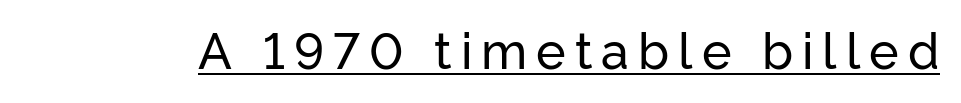
Think of a printed novel: that variable character pitch is what you see here. Ordinary non-slanted type is in use. This is sans-serif lettering, the kind often seen on screens and signage. The sample's only ornament is a line tracing under the words.
